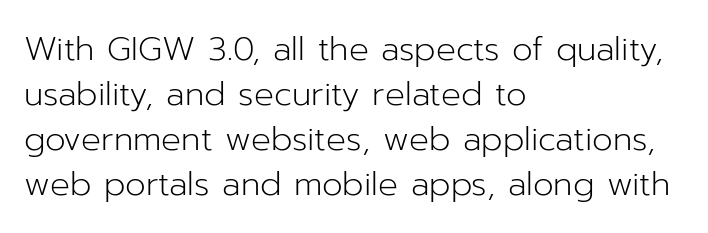
Q: Is the text bold? A: No.
Q: Is the text italic (slanted)? A: No, it is upright.
Q: Is the typeface a serif or a sans-serif typeface? A: Sans-serif.
Q: Is the text underlined? A: No.
Q: How is the paragraph aligned? A: Left-aligned.
Q: Is the spacing between letters normal or unusually wide? A: Normal.
Q: Is the spacing between lines tight, normal or loose? A: Normal.
Q: Width (condensed, normal, or wide)? A: Normal.
Q: Stroke contrast? A: Low.
Q: x-height? A: Medium.
Q: Monospaced? A: No.
